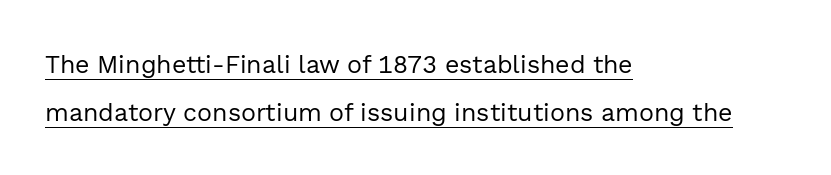
In terms of posture, this sample is upright. Compared with a typical body face, this is equally light or lighter still. Decoration check: the copy is underlined. Tracking value appears to be zero — textbook default spacing. Short and long lines alike share a common starting point at left.
